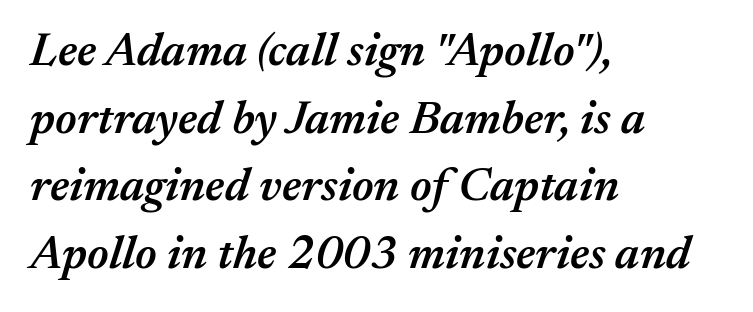
The image shows 47 px semibold type, italic (leaning right); set left-aligned, normal line spacing (1.44x), normal letter spacing, not underlined; medium stroke contrast and a medium x-height.
